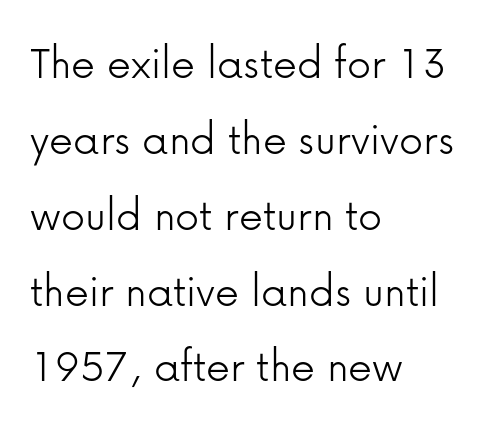
Q: Is the text bold? A: No.
Q: Is the text italic (slanted)? A: No, it is upright.
Q: Is the typeface a serif or a sans-serif typeface? A: Sans-serif.
Q: Is the text underlined? A: No.
Q: How is the paragraph aligned? A: Left-aligned.
Q: Is the spacing between letters normal or unusually wide? A: Normal.
Q: Is the spacing between lines tight, normal or loose? A: Normal.
Q: Width (condensed, normal, or wide)? A: Normal.
Q: Stroke contrast? A: Low.
Q: x-height? A: Medium.
Q: Monospaced? A: No.
